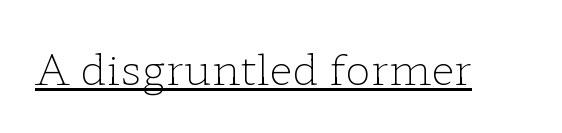
The image shows 43 px light, wide serif type, upright; set normal letter spacing, underlined; low stroke contrast and a medium x-height.
